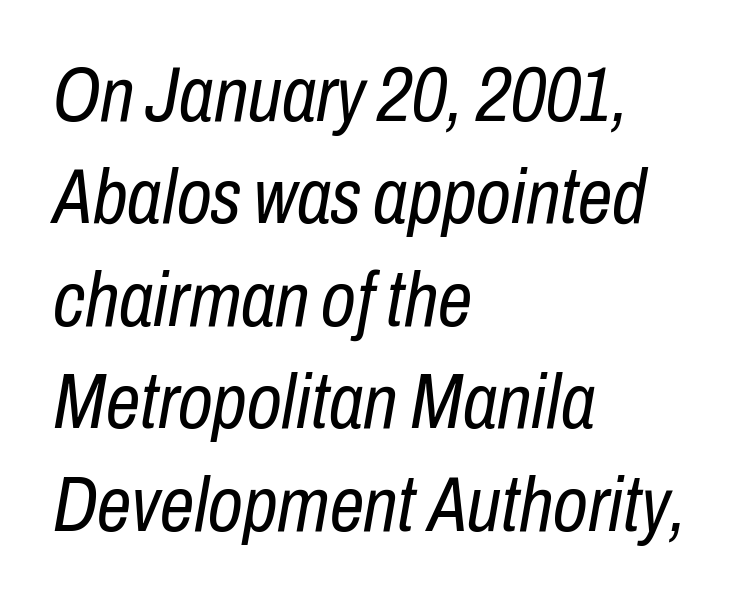
The image shows 77 px regular-weight, condensed type, italic (leaning right); set left-aligned, normal line spacing (1.33x), normal letter spacing, not underlined; low stroke contrast and a medium x-height.
